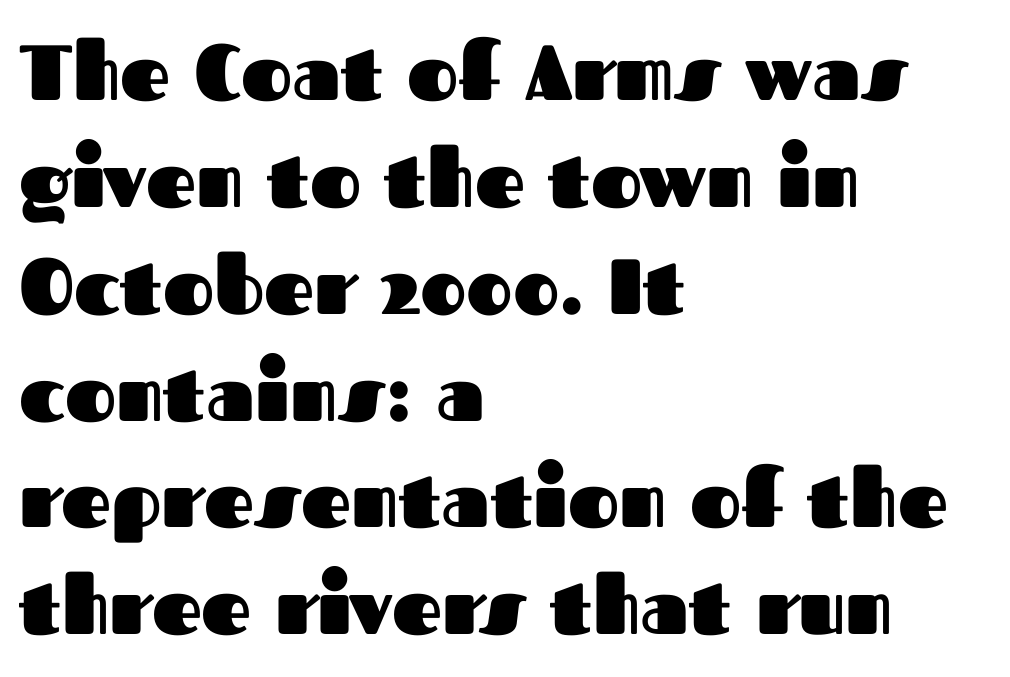
The image shows 78 px heavy sans-serif type, upright; set left-aligned, normal line spacing (1.37x), normal letter spacing, not underlined; medium stroke contrast and a medium x-height.
